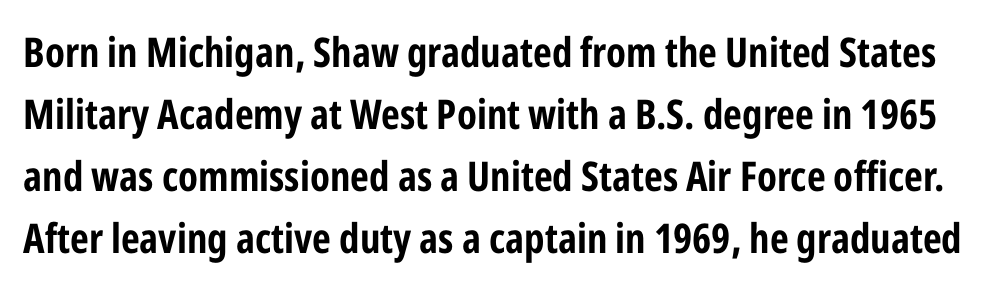
Strong, thick strokes mark this as bold type. Here the glyphs are tracked normally, forming tight word shapes. The rows are spaced the way most documents space them. Upright lettering throughout. A typesetter would label this face a sans.
